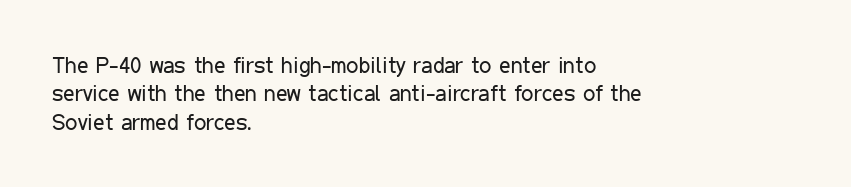
The image shows 22 px text type, upright; set left-aligned, normal line spacing (1.29x), normal letter spacing, not underlined.
